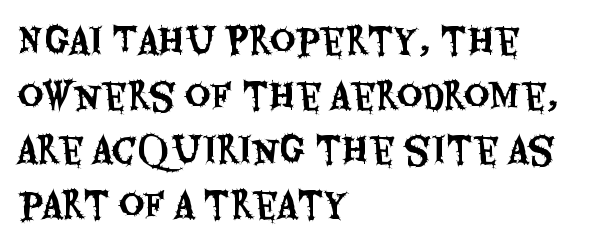
The image shows 35 px condensed sans-serif type, upright; set left-aligned, normal line spacing (1.56x), normal letter spacing, not underlined; medium stroke contrast and a large x-height.
